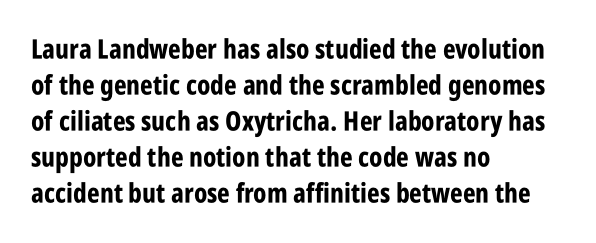
Q: Is the text bold? A: Yes.
Q: Is the text italic (slanted)? A: No, it is upright.
Q: Is the text underlined? A: No.
Q: How is the paragraph aligned? A: Left-aligned.
Q: Is the spacing between letters normal or unusually wide? A: Normal.
Q: Is the spacing between lines tight, normal or loose? A: Normal.
